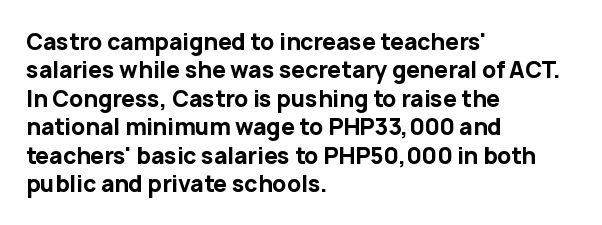
Q: Is the text bold? A: Yes.
Q: Is the text italic (slanted)? A: No, it is upright.
Q: Is the text underlined? A: No.
Q: How is the paragraph aligned? A: Left-aligned.
Q: Is the spacing between letters normal or unusually wide? A: Normal.
Q: Is the spacing between lines tight, normal or loose? A: Normal.
